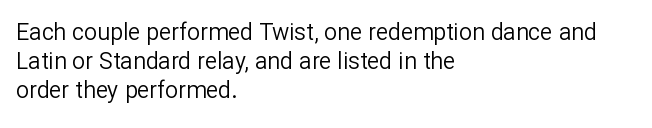
{"italic": "no", "bold": "no", "underline": "no", "align": "left", "line_spacing": "normal", "line_spacing_ratio": 1.27, "letter_spacing": "normal", "letter_spacing_em": 0.0, "glyph_px": 23}
